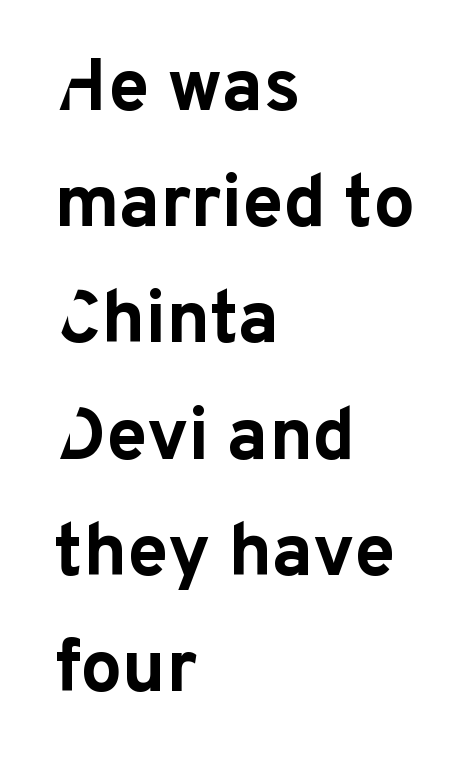
{"serif": "no", "italic": "no", "bold": "yes", "weight": "bold", "width": "normal", "stroke_contrast": "low", "x_height": "medium", "monospaced": "no", "underline": "no", "align": "left", "line_spacing": "normal", "line_spacing_ratio": 1.57, "letter_spacing": "normal", "letter_spacing_em": 0.0, "glyph_px": 74}
